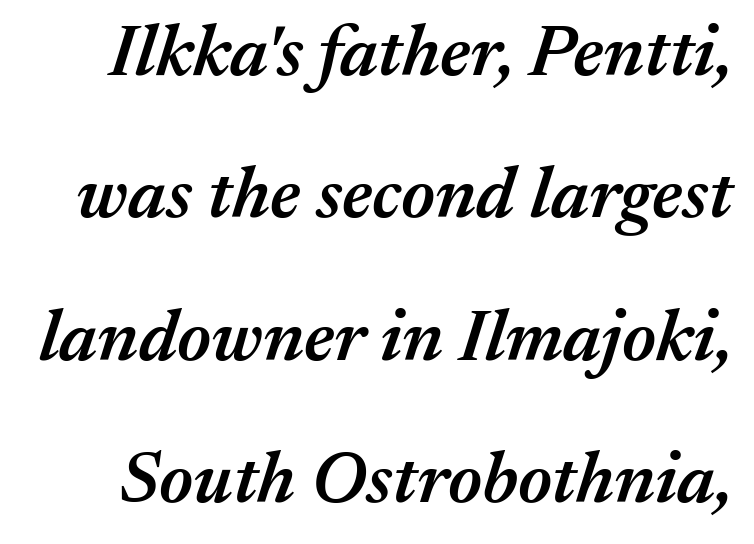
{"italic": "yes", "lean": "right", "slant_degrees": 17, "bold": "semi", "weight": "semibold", "width": "normal", "stroke_contrast": "medium", "x_height": "medium", "monospaced": "no", "underline": "no", "line_spacing": "loose", "line_spacing_ratio": 1.95, "letter_spacing": "normal", "letter_spacing_em": 0.0, "glyph_px": 73}
